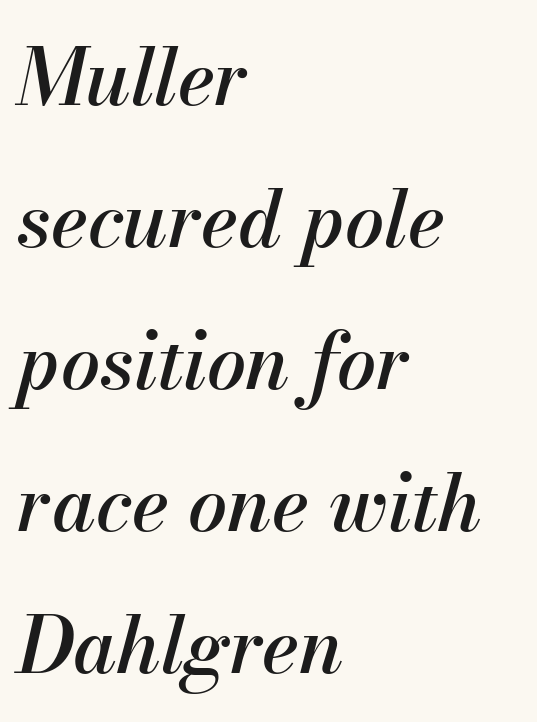
The image shows 78 px text type, italic (leaning right); set left-aligned, line spacing 1.82x, normal letter spacing, not underlined; medium stroke contrast and a small x-height.
